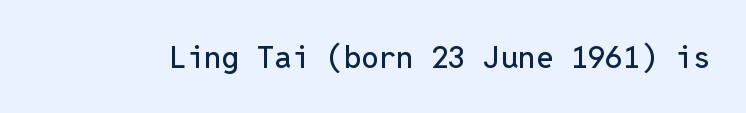
Q: Is the text italic (slanted)? A: No, it is upright.
Q: Is the typeface a serif or a sans-serif typeface? A: Sans-serif.
Q: Is the text underlined? A: No.
Q: Is the spacing between letters normal or unusually wide? A: Normal.
Q: Width (condensed, normal, or wide)? A: Normal.
Q: Stroke contrast? A: Low.
Q: x-height? A: Medium.
Q: Monospaced? A: Yes.
